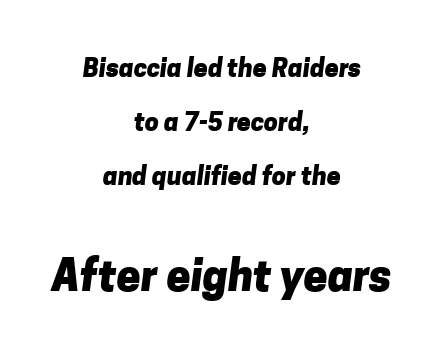
The image shows 43 px heavy sans-serif type; set centered, loose line spacing (2.16x), normal letter spacing, not underlined; the second (bottom) block is 1.72x larger; low stroke contrast and a medium x-height.
